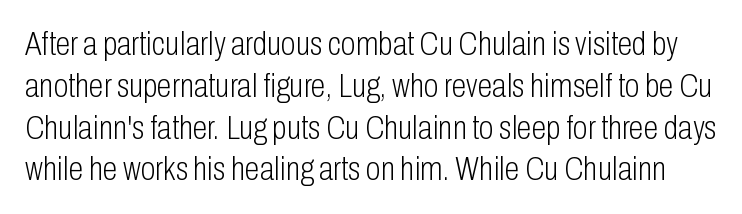
Lines of text with bare space underneath. Character widths vary here, with narrow letters taking less room than wide ones. Bold? No — there's no thickening of the strokes. This sample uses an upright cut, with every glyph sitting square on the baseline. How are the letters spaced? Ordinarily, with no added tracking.
